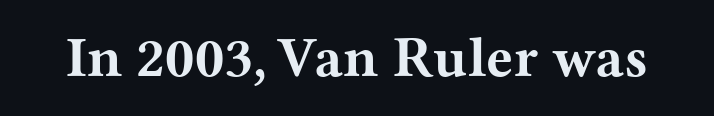
Bold? Absolutely — the strokes are thick and heavy. Note: serifs present on the glyphs. Compared with typical body copy, the letter spacing here is the same. The space directly below the letters is spotless. Characters remain perfectly vertical along every line.
